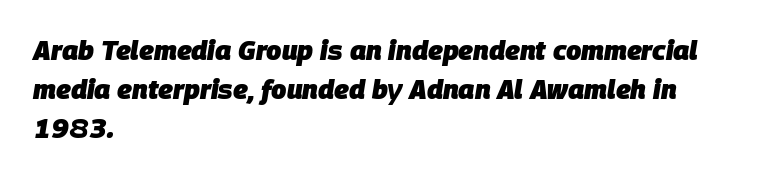
Nobody drew a line under any word here. Quick note: italic. Tracking value appears to be zero — textbook default spacing. Typeset ragged right — the left edge is the straight one.
